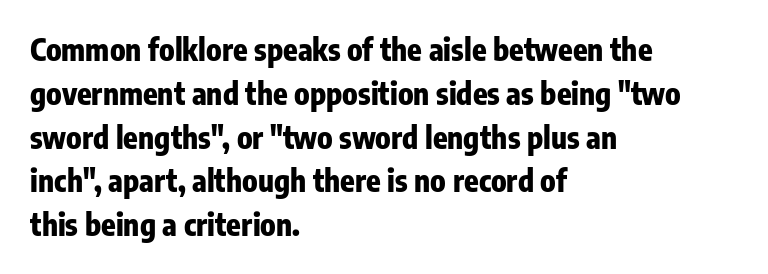
Every letter is thick-stroked: bold, no question. Is there much room between lines? A standard amount, neither cramped nor airy. Words float on clear page, feet unadorned. Think of a printed novel: that variable character pitch is what you see here. Inter-character spacing is left at the font's built-in metrics. The paragraph shown leans on its left margin.
